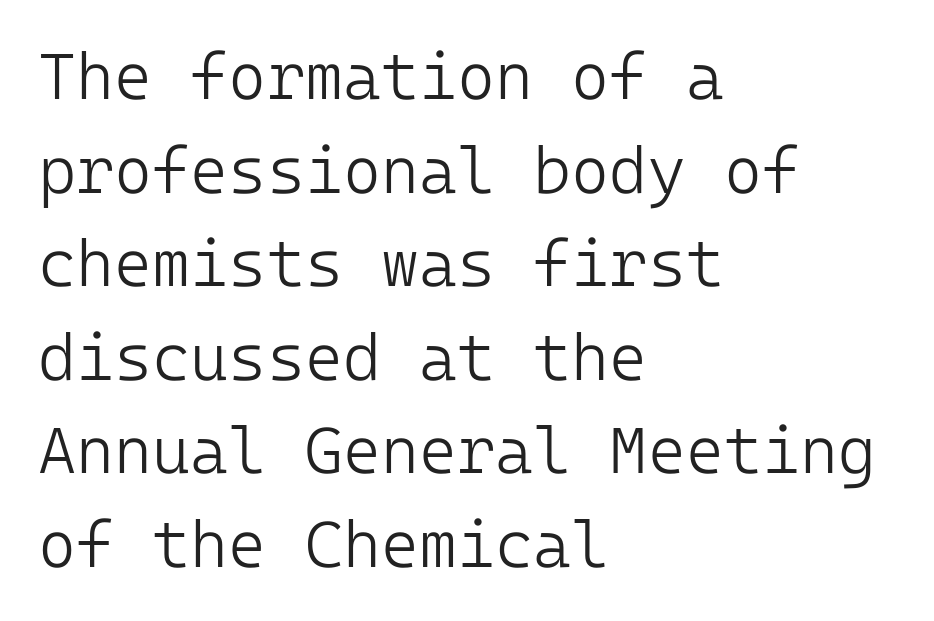
Q: Is the text bold? A: No.
Q: Is the text italic (slanted)? A: No, it is upright.
Q: Is the typeface a serif or a sans-serif typeface? A: Sans-serif.
Q: Is the text underlined? A: No.
Q: How is the paragraph aligned? A: Left-aligned.
Q: Is the spacing between letters normal or unusually wide? A: Normal.
Q: Is the spacing between lines tight, normal or loose? A: Normal.
Q: Width (condensed, normal, or wide)? A: Normal.
Q: Stroke contrast? A: Low.
Q: x-height? A: Medium.
